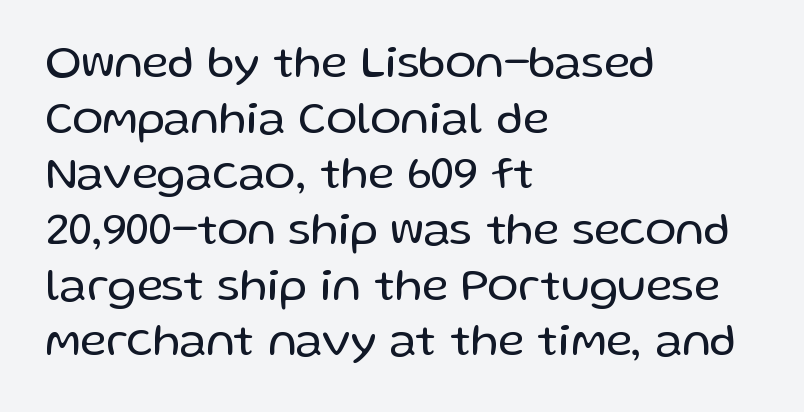
Q: Is the text bold? A: No.
Q: Is the text italic (slanted)? A: No, it is upright.
Q: Is the typeface a serif or a sans-serif typeface? A: Sans-serif.
Q: Is the text underlined? A: No.
Q: How is the paragraph aligned? A: Left-aligned.
Q: Is the spacing between letters normal or unusually wide? A: Normal.
Q: Width (condensed, normal, or wide)? A: Normal.
Q: Stroke contrast? A: Low.
Q: x-height? A: Medium.
Q: Monospaced? A: No.
